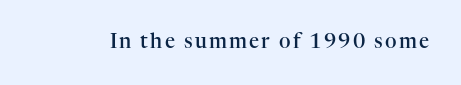
The image shows 20 px text type, upright; set not underlined.
